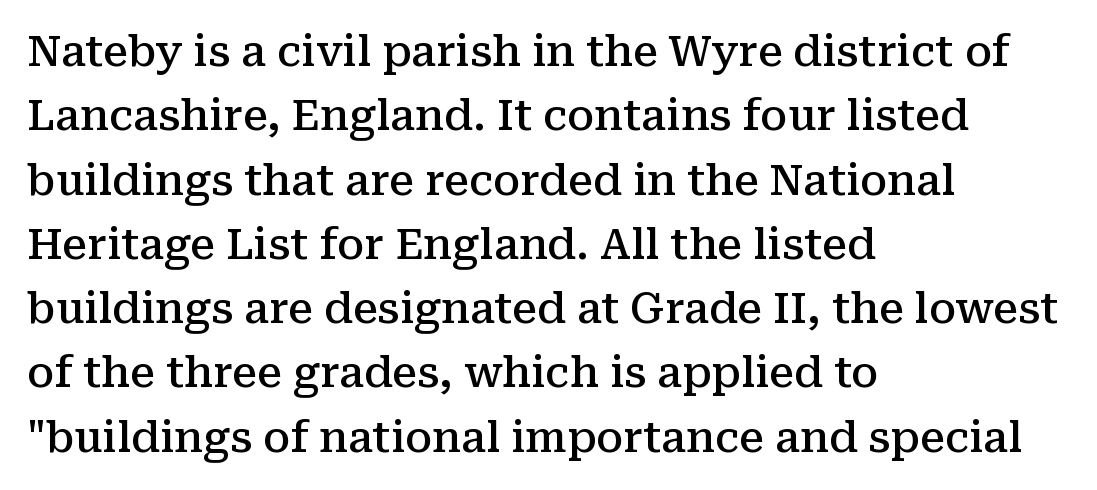
The image shows 42 px semibold serif type, upright; set left-aligned, normal line spacing (1.53x), normal letter spacing, not underlined; medium stroke contrast and a medium x-height.
